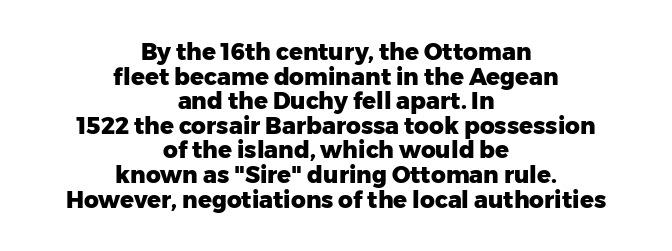
The image shows 23 px bold type, upright; set centered, tight line spacing (1.07x), normal letter spacing, not underlined.
